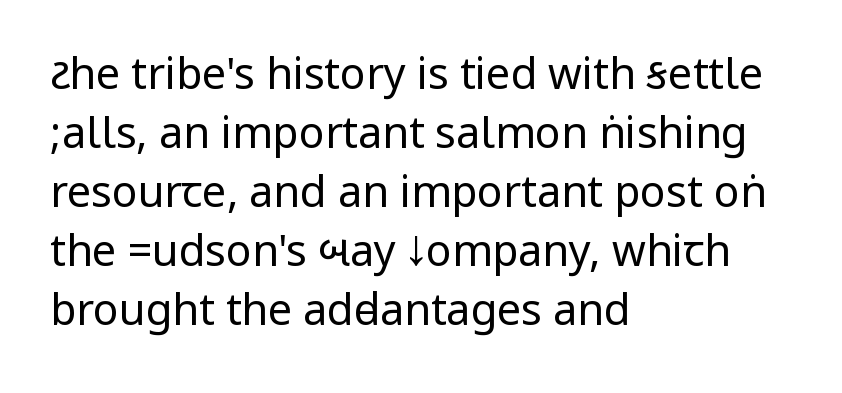
The image shows 43 px regular-weight, condensed sans-serif type, upright; set left-aligned, normal line spacing (1.37x), normal letter spacing, not underlined; low stroke contrast.
